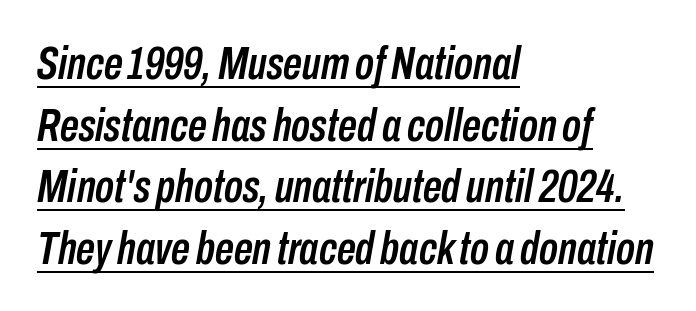
{"italic": "yes", "lean": "right", "slant_degrees": 10, "width": "condensed", "stroke_contrast": "low", "x_height": "medium", "monospaced": "no", "underline": "yes", "align": "left", "line_spacing": "normal", "line_spacing_ratio": 1.31, "letter_spacing": "normal", "letter_spacing_em": 0.0, "glyph_px": 47}
